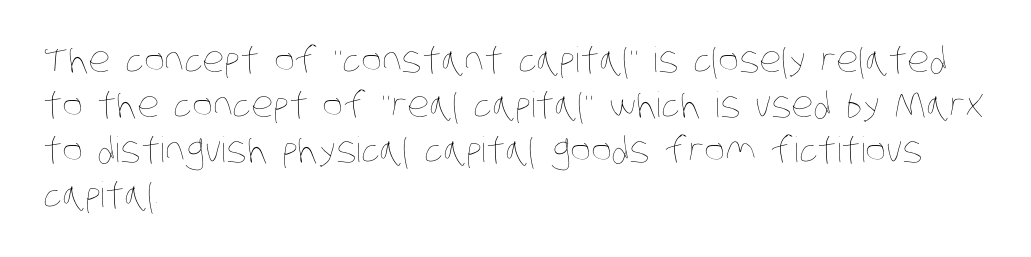
Q: Is the text bold? A: No.
Q: Is the text underlined? A: No.
Q: How is the paragraph aligned? A: Left-aligned.
Q: Is the spacing between letters normal or unusually wide? A: Normal.
Q: Is the spacing between lines tight, normal or loose? A: Normal.
Q: Width (condensed, normal, or wide)? A: Condensed.
Q: Stroke contrast? A: Low.
Q: x-height? A: Large.
Q: Monospaced? A: No.
